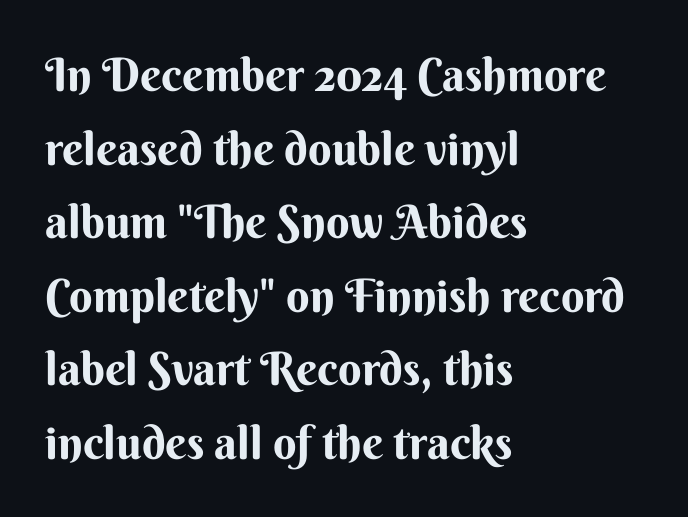
The image shows 46 px sans-serif type, upright; set left-aligned, normal line spacing (1.6x), normal letter spacing, not underlined; medium stroke contrast and a small x-height.
